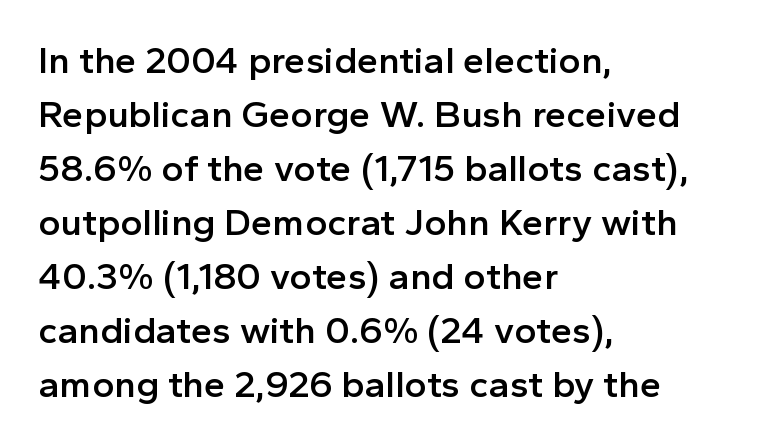
{"serif": "no", "italic": "no", "bold": "semi", "weight": "semibold", "width": "normal", "x_height": "medium", "monospaced": "no", "underline": "no", "align": "left", "line_spacing": "normal", "line_spacing_ratio": 1.42, "letter_spacing": "normal", "letter_spacing_em": 0.0, "glyph_px": 38}
